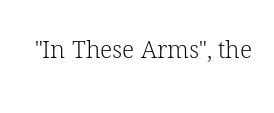
Only glyphs here, with clear space below each row. Notice how the stems are strictly vertical — no italics here. Between one letter and the next there's only the usual sliver of space. Is this a heavy cut? Hardly; it is regular or lighter.
